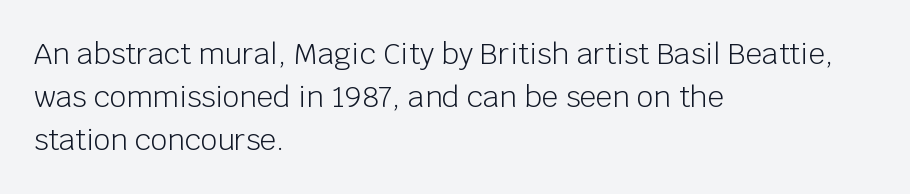
Heft: none added — not bold. Whoever set this chose a conventional vertical rhythm. The characters display no serif detailing; their extremities are plain. Spacing between characters is what you'd get straight out of the box. Looks like regular typesetting: each glyph gets only the width it needs. Each row of text sits above clean, open space.
